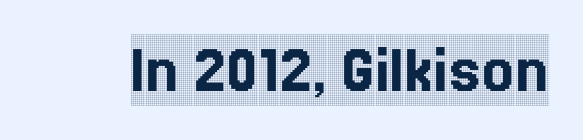
{"serif": "yes", "italic": "no", "width": "condensed", "x_height": "large", "monospaced": "no", "underline": "no", "letter_spacing": "normal", "letter_spacing_em": 0.0, "glyph_px": 71}
